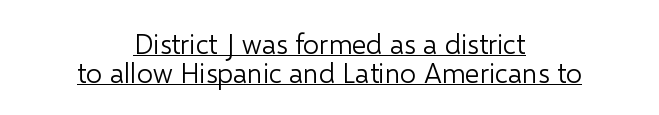
{"serif": "no", "italic": "no", "bold": "no", "weight": "light", "width": "normal", "stroke_contrast": "low", "x_height": "medium", "monospaced": "no", "underline": "yes", "align": "center", "line_spacing": "tight", "line_spacing_ratio": 1.02, "letter_spacing": "normal", "letter_spacing_em": 0.0, "glyph_px": 28}
